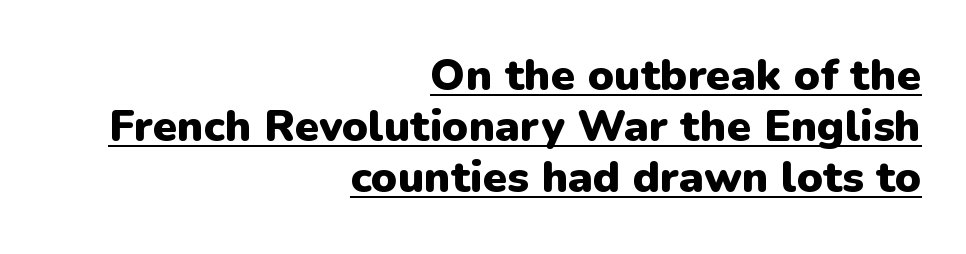
Q: Is the text bold? A: Yes.
Q: Is the text italic (slanted)? A: No, it is upright.
Q: Is the typeface a serif or a sans-serif typeface? A: Sans-serif.
Q: Is the text underlined? A: Yes.
Q: How is the paragraph aligned? A: Right-aligned.
Q: Is the spacing between letters normal or unusually wide? A: Normal.
Q: Width (condensed, normal, or wide)? A: Normal.
Q: Stroke contrast? A: Low.
Q: x-height? A: Medium.
Q: Monospaced? A: No.
